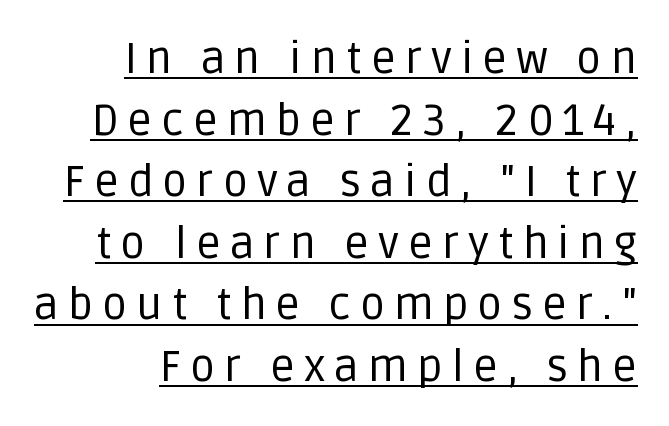
The image shows 44 px regular-weight sans-serif type, upright; set right-aligned, normal line spacing (1.4x), unusually wide letter spacing (+0.2 em), underlined; low stroke contrast and a large x-height.
